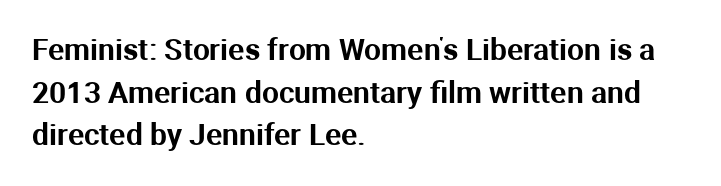
Q: Is the text italic (slanted)? A: No, it is upright.
Q: Is the typeface a serif or a sans-serif typeface? A: Sans-serif.
Q: Is the text underlined? A: No.
Q: How is the paragraph aligned? A: Left-aligned.
Q: Is the spacing between letters normal or unusually wide? A: Normal.
Q: Is the spacing between lines tight, normal or loose? A: Normal.
Q: Width (condensed, normal, or wide)? A: Normal.
Q: Stroke contrast? A: Medium.
Q: x-height? A: Medium.
Q: Monospaced? A: No.
